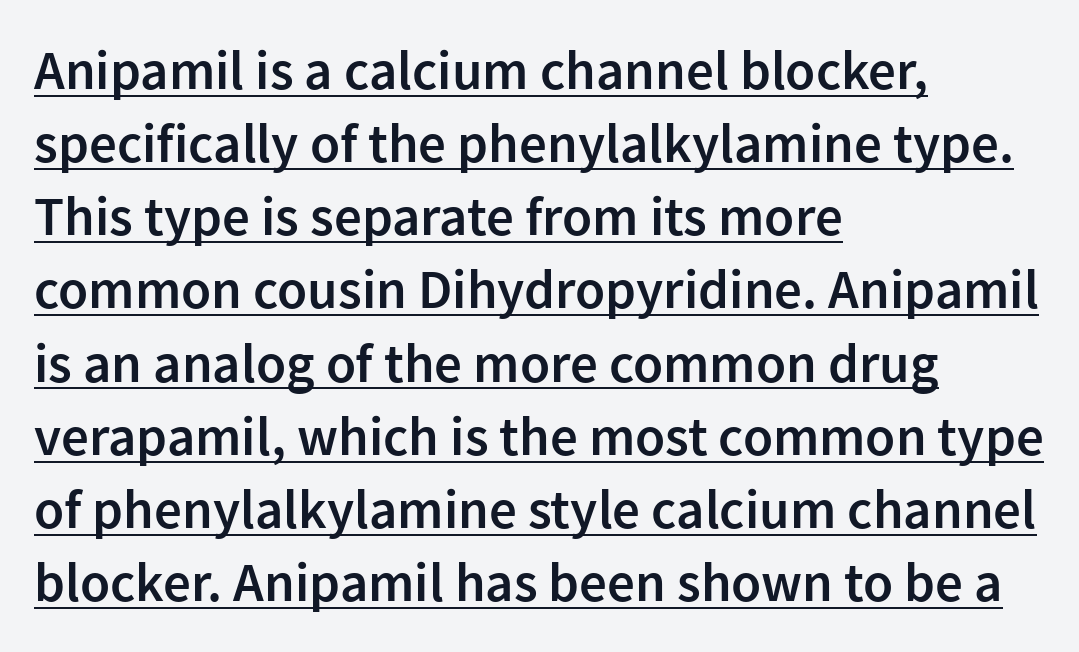
{"serif": "no", "italic": "no", "bold": "semi", "weight": "semibold", "width": "normal", "stroke_contrast": "low", "x_height": "medium", "monospaced": "no", "underline": "yes", "align": "left", "line_spacing": "normal", "line_spacing_ratio": 1.33, "letter_spacing": "normal", "letter_spacing_em": 0.0, "glyph_px": 55}
